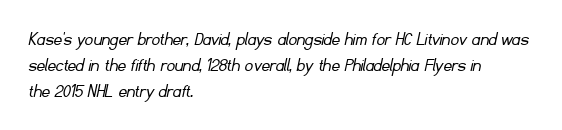
Plain, unruled lines of type. The rendering uses a moderate line-height, typical for paragraphs. Notice how the passage keeps a crisp vertical edge on the left only. No chunkiness to these letters — they're not bold. Letter spacing: default.
